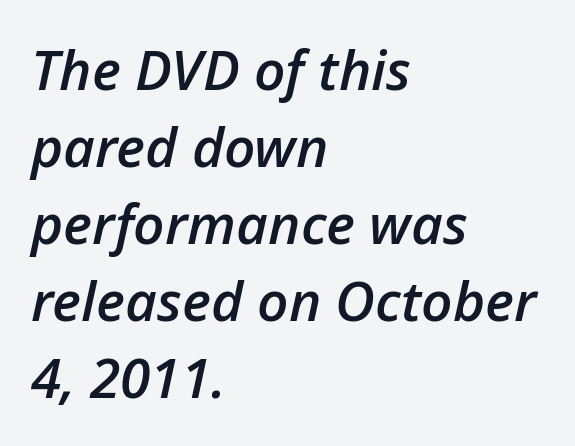
{"italic": "yes", "lean": "right", "slant_degrees": 12, "bold": "semi", "weight": "semibold", "width": "normal", "stroke_contrast": "low", "x_height": "medium", "monospaced": "no", "underline": "no", "align": "left", "line_spacing": "normal", "line_spacing_ratio": 1.4, "letter_spacing": "normal", "letter_spacing_em": 0.0, "glyph_px": 55}
